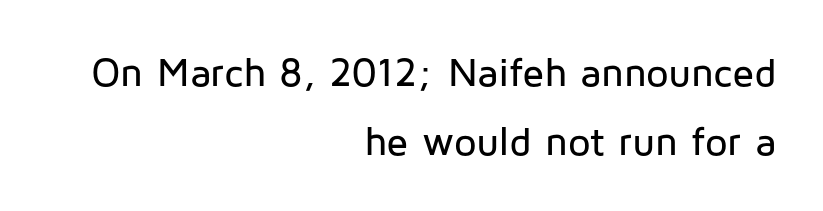
Q: Is the text italic (slanted)? A: No, it is upright.
Q: Is the typeface a serif or a sans-serif typeface? A: Sans-serif.
Q: Is the text underlined? A: No.
Q: How is the paragraph aligned? A: Right-aligned.
Q: Is the spacing between letters normal or unusually wide? A: Normal.
Q: Width (condensed, normal, or wide)? A: Normal.
Q: Stroke contrast? A: Low.
Q: x-height? A: Medium.
Q: Monospaced? A: No.
